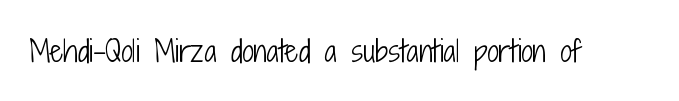
The image shows 29 px light, condensed sans-serif type, upright; set normal letter spacing, not underlined; low stroke contrast and a medium x-height.
